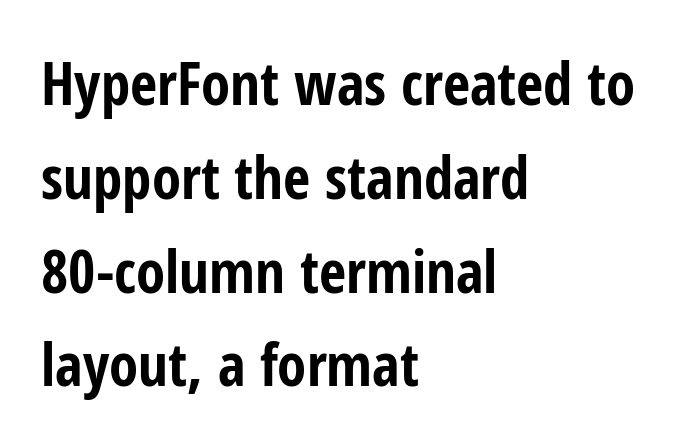
Descender tails drop into unmarked territory. Nope, not italic — everything's standing straight. How heavy is the stroke? Heavy — this is a bold. A student would call this left alignment; a typographer would say flush left, rag right. Examine the stroke ends and you'll find no serifs.
